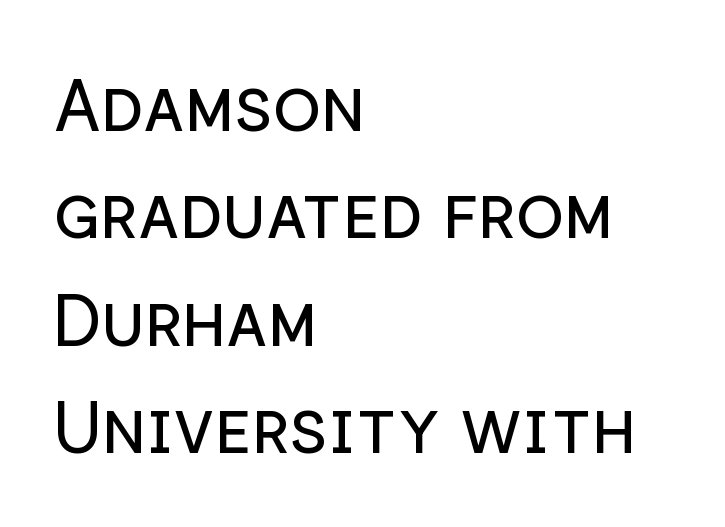
Bold? No — there's no thickening of the strokes. No word sits above an underline. Is this a fixed-width face? No — the glyphs have proportional, varying widths. This sample uses a sans-serif face.
